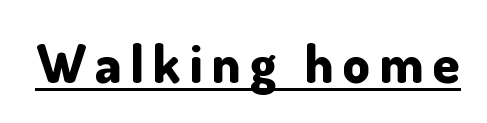
{"serif": "no", "italic": "no", "bold": "yes", "weight": "bold", "width": "normal", "stroke_contrast": "low", "x_height": "small", "monospaced": "no", "underline": "yes", "glyph_px": 54}
